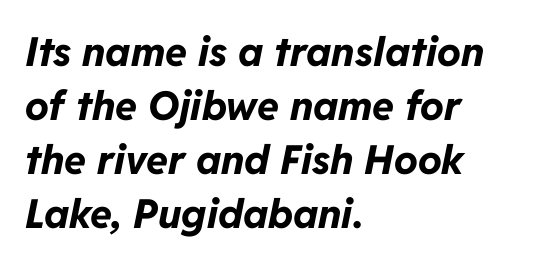
The image shows 40 px bold type, italic (leaning right); set left-aligned, normal line spacing (1.35x), normal letter spacing, not underlined; low stroke contrast and a medium x-height.
